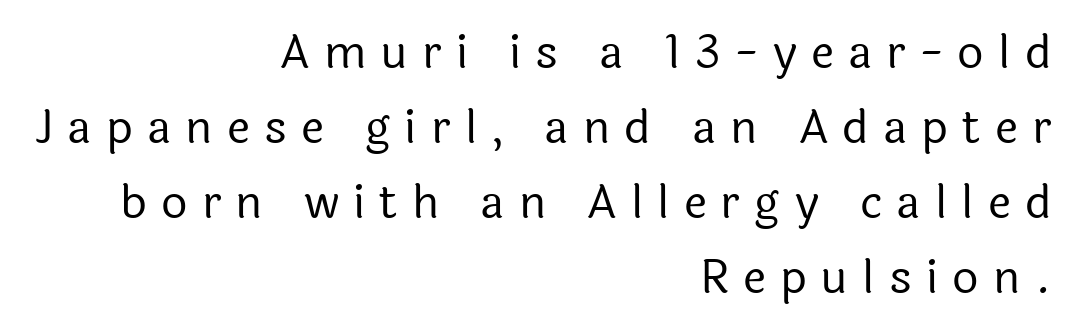
Do the characters align in a grid? No, the font is proportional. The compositor pushed each line to the right boundary. A normal amount of white space separates one row of letters from the next. Stem width sits at or under what a default text font uses. Is there any slant? The stems are plumb.
